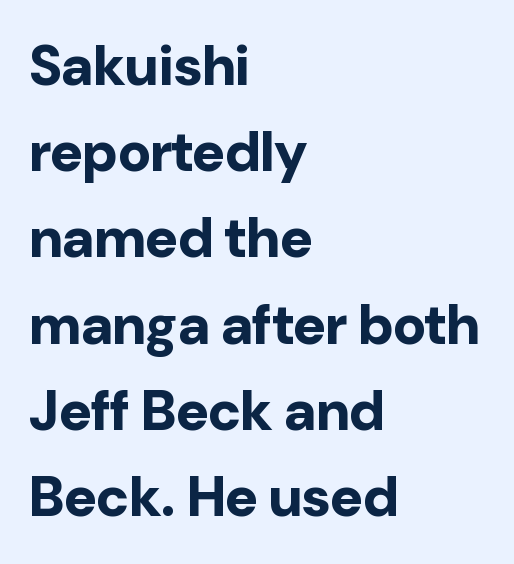
{"serif": "no", "italic": "no", "bold": "yes", "weight": "bold", "width": "normal", "stroke_contrast": "low", "x_height": "medium", "monospaced": "no", "underline": "no", "align": "left", "line_spacing": "normal", "line_spacing_ratio": 1.54, "letter_spacing": "normal", "letter_spacing_em": 0.0, "glyph_px": 56}
